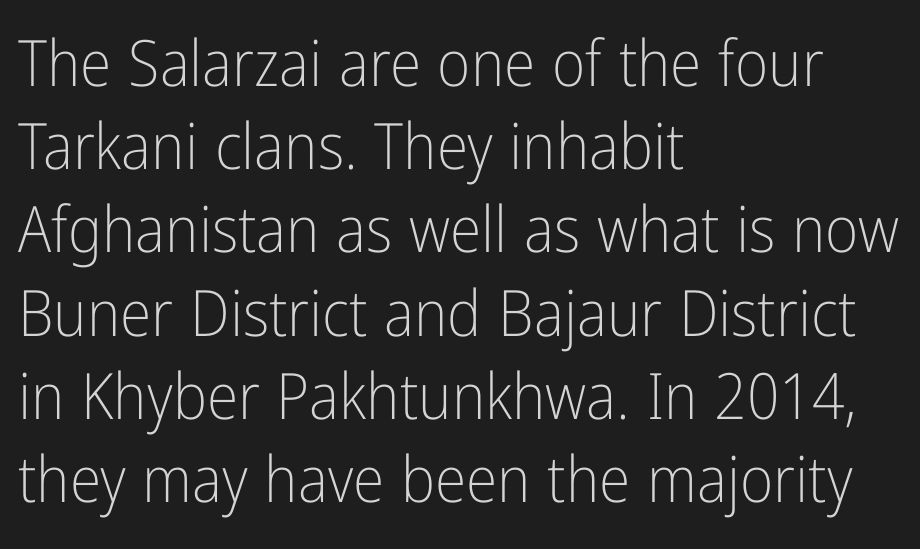
Q: Is the text bold? A: No.
Q: Is the text italic (slanted)? A: No, it is upright.
Q: Is the typeface a serif or a sans-serif typeface? A: Sans-serif.
Q: Is the text underlined? A: No.
Q: How is the paragraph aligned? A: Left-aligned.
Q: Is the spacing between letters normal or unusually wide? A: Normal.
Q: Is the spacing between lines tight, normal or loose? A: Normal.
Q: Width (condensed, normal, or wide)? A: Condensed.
Q: Stroke contrast? A: Low.
Q: x-height? A: Medium.
Q: Monospaced? A: No.
